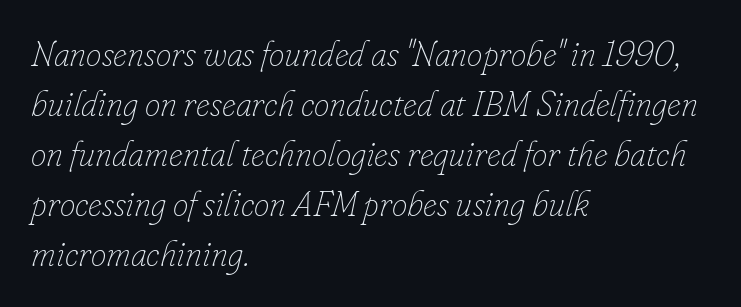
{"italic": "yes", "lean": "right", "slant_degrees": 16, "bold": "no", "weight": "thin", "width": "normal", "stroke_contrast": "low", "x_height": "small", "monospaced": "no", "underline": "no", "align": "left", "line_spacing": "normal", "line_spacing_ratio": 1.43, "letter_spacing": "normal", "letter_spacing_em": 0.0, "glyph_px": 35}
